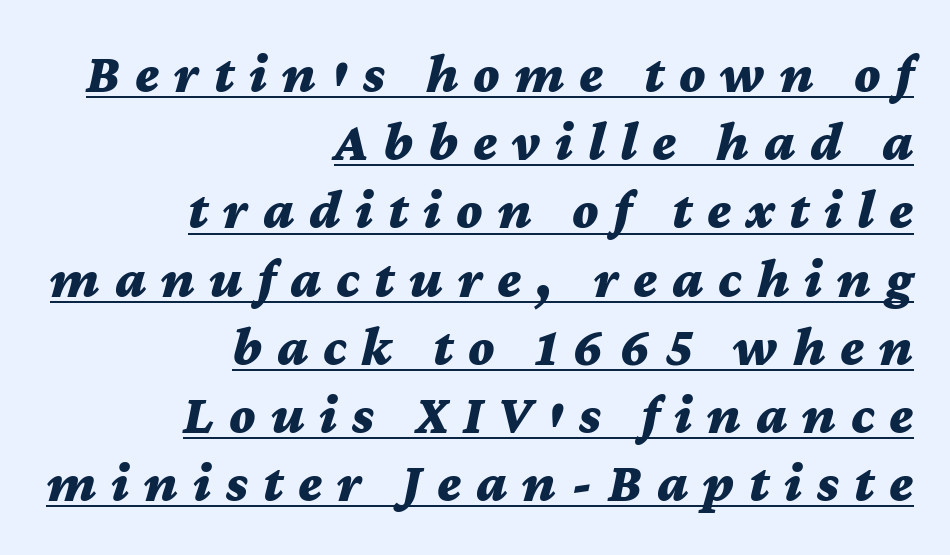
Honestly, the underline is the first thing you notice here. Display-style spreading of the glyphs; the letterfit is very open. If you drew a ruler down the right edge, every line would touch it. If you drew a line through each stem, it would be angled. Proportional: the letters do not fall into vertical columns. These words are printed bold, with thick strokes throughout.
